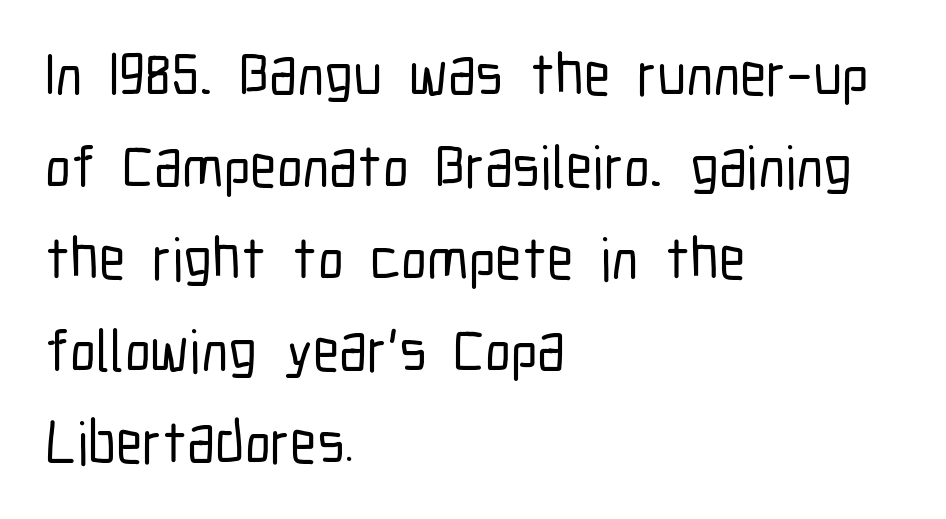
The image shows 59 px condensed sans-serif type, upright; set left-aligned, normal line spacing (1.56x), normal letter spacing, not underlined; low stroke contrast and a medium x-height.
